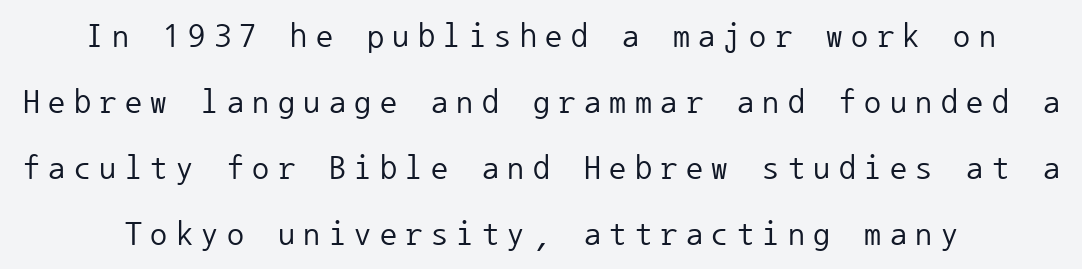
{"serif": "no", "italic": "no", "bold": "no", "weight": "regular", "width": "normal", "stroke_contrast": "low", "x_height": "medium", "monospaced": "yes", "underline": "no", "align": "center", "line_spacing": "loose", "line_spacing_ratio": 1.94, "letter_spacing": "wide", "letter_spacing_em": 0.25, "glyph_px": 34}
